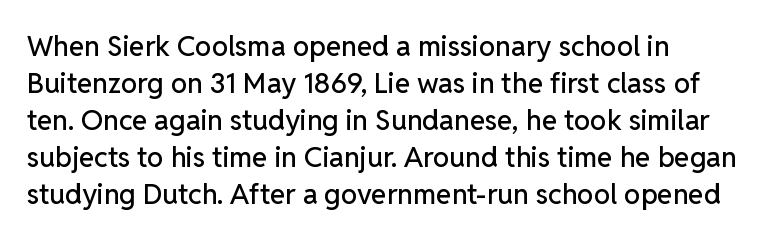
The image shows 28 px sans-serif type, upright; set left-aligned, normal line spacing (1.32x), normal letter spacing, not underlined; low stroke contrast and a medium x-height.
